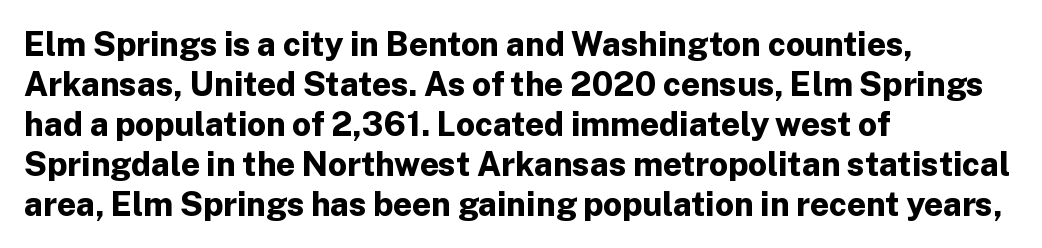
Q: Is the text bold? A: Yes.
Q: Is the text italic (slanted)? A: No, it is upright.
Q: Is the typeface a serif or a sans-serif typeface? A: Sans-serif.
Q: Is the text underlined? A: No.
Q: How is the paragraph aligned? A: Left-aligned.
Q: Is the spacing between letters normal or unusually wide? A: Normal.
Q: Width (condensed, normal, or wide)? A: Normal.
Q: Stroke contrast? A: Low.
Q: x-height? A: Medium.
Q: Monospaced? A: No.
